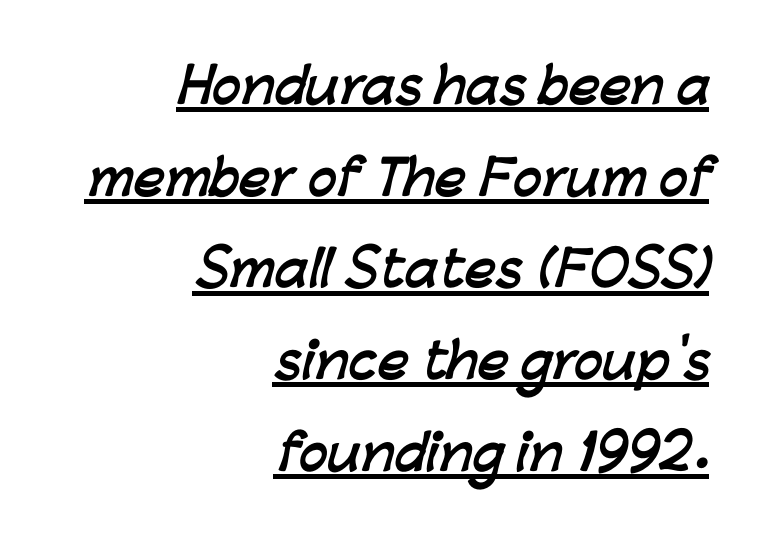
{"serif": "no", "bold": "yes", "weight": "semibold", "width": "normal", "stroke_contrast": "low", "x_height": "medium", "monospaced": "no", "underline": "yes", "align": "right", "line_spacing": "loose", "line_spacing_ratio": 1.91, "letter_spacing": "normal", "letter_spacing_em": 0.0, "glyph_px": 48}
